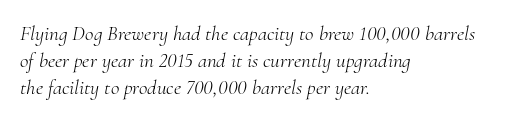
Q: Is the text bold? A: No.
Q: Is the text italic (slanted)? A: Yes, it leans right by about 10 degrees.
Q: Is the text underlined? A: No.
Q: How is the paragraph aligned? A: Left-aligned.
Q: Is the spacing between letters normal or unusually wide? A: Normal.
Q: Is the spacing between lines tight, normal or loose? A: Normal.
